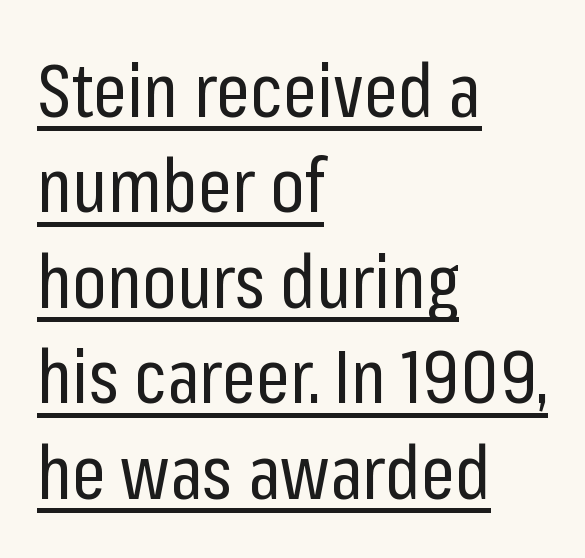
{"serif": "no", "italic": "no", "bold": "no", "weight": "regular", "width": "condensed", "stroke_contrast": "low", "x_height": "medium", "monospaced": "no", "underline": "yes", "align": "left", "line_spacing": "normal", "line_spacing_ratio": 1.29, "letter_spacing": "normal", "letter_spacing_em": 0.0, "glyph_px": 74}
